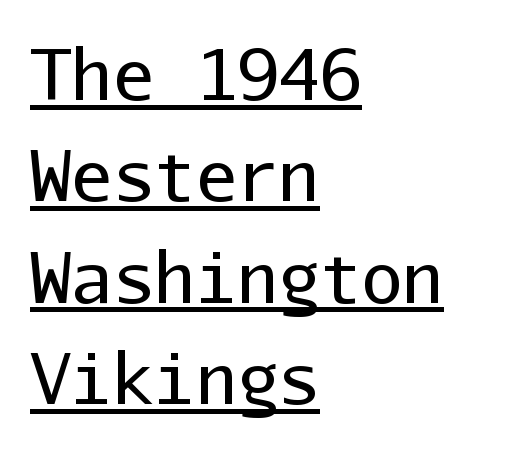
The image shows 69 px regular-weight sans-serif type, upright, monospaced; set left-aligned, normal line spacing (1.47x), normal letter spacing, underlined; low stroke contrast and a medium x-height.
